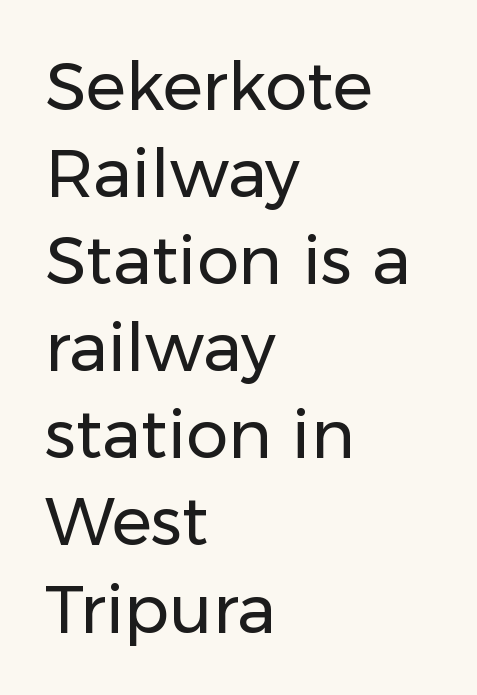
{"serif": "no", "italic": "no", "bold": "no", "weight": "regular", "width": "normal", "stroke_contrast": "low", "x_height": "medium", "monospaced": "no", "underline": "no", "align": "left", "line_spacing": "normal", "line_spacing_ratio": 1.3, "letter_spacing": "normal", "letter_spacing_em": 0.0, "glyph_px": 67}
